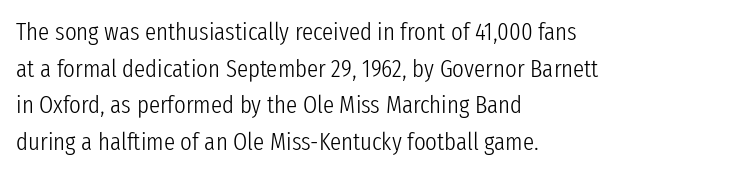
The image shows 25 px text type, upright; set left-aligned, normal line spacing (1.47x), normal letter spacing, not underlined.
